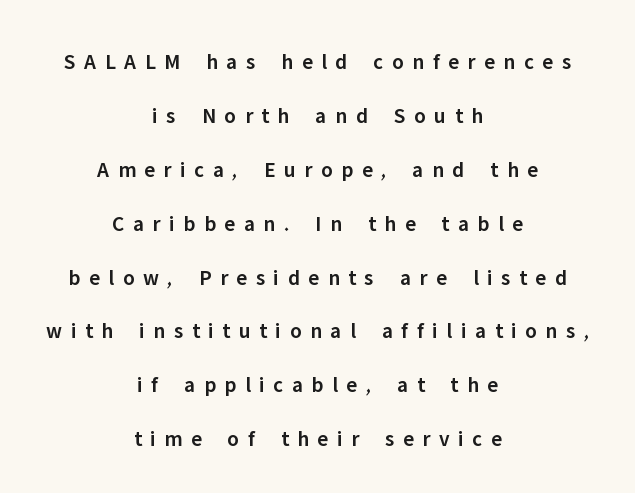
Q: Is the text bold? A: Semi-bold.
Q: Is the text italic (slanted)? A: No, it is upright.
Q: Is the text underlined? A: No.
Q: How is the paragraph aligned? A: Centered.
Q: Is the spacing between letters normal or unusually wide? A: Unusually wide.
Q: Is the spacing between lines tight, normal or loose? A: Loose.
